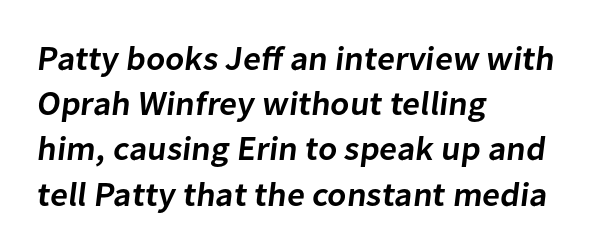
{"serif": "no", "bold": "semi", "weight": "semibold", "width": "normal", "stroke_contrast": "low", "x_height": "medium", "monospaced": "no", "underline": "no", "align": "left", "line_spacing": "normal", "line_spacing_ratio": 1.33, "letter_spacing": "normal", "letter_spacing_em": 0.0, "glyph_px": 34}
